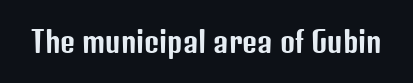
The image shows 29 px condensed sans-serif type, upright; set normal letter spacing, not underlined; low stroke contrast and a medium x-height.
